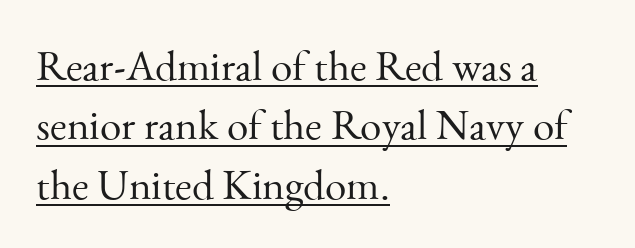
The image shows 43 px light serif type, upright; set left-aligned, normal line spacing (1.38x), normal letter spacing, underlined; medium stroke contrast and a small x-height.
